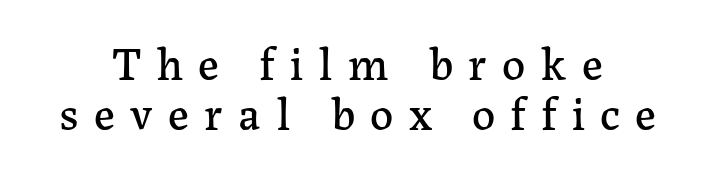
Do the characters align in a grid? No, the font is proportional. Anything drawn beneath the words? Only blank space. Neither beginnings nor endings align; midpoints do. Note: serifs present on the glyphs. Successive baselines arrive quickly, one right under another. Does extra space separate the letters? Yes, quite a lot of it.
